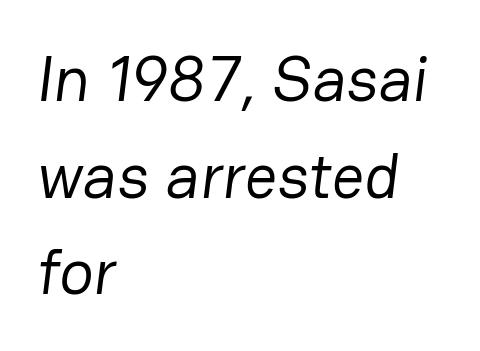
The typeface has the unassuming heft of standard copy or less. Reading down the column, the eye jumps a familiar distance to each next line. Each letter keeps its own natural width here, so spacing adapts to shape. The font family rendered here belongs to the sans-serif group. Tracking here is standard; glyphs follow each other at the usual distance. The string is rendered with underlining switched off.
